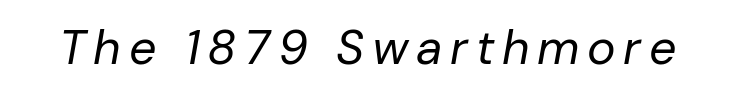
The image shows 48 px regular-weight type, italic (leaning right); set not underlined; low stroke contrast and a medium x-height.
